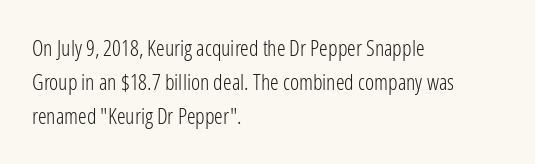
{"italic": "no", "bold": "no", "underline": "no", "align": "left", "line_spacing": "normal", "line_spacing_ratio": 1.55, "letter_spacing": "normal", "letter_spacing_em": 0.0, "glyph_px": 22}
